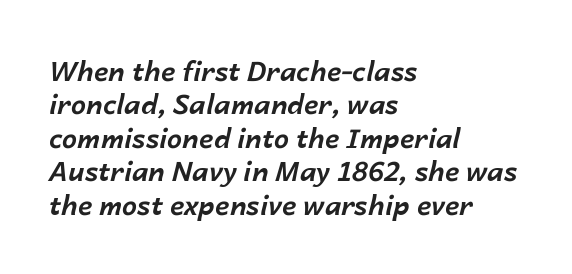
The image shows 27 px bold type, italic (leaning right); set left-aligned, line spacing 1.24x, normal letter spacing, not underlined.
